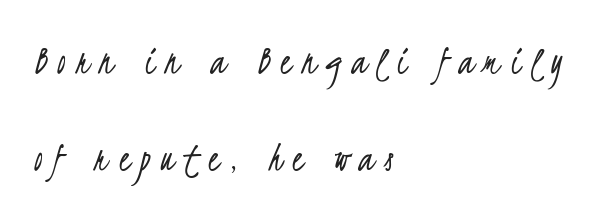
Q: Is the text bold? A: No.
Q: Is the typeface a serif or a sans-serif typeface? A: Sans-serif.
Q: Is the text underlined? A: No.
Q: How is the paragraph aligned? A: Left-aligned.
Q: Is the spacing between letters normal or unusually wide? A: Unusually wide.
Q: Is the spacing between lines tight, normal or loose? A: Loose.
Q: Width (condensed, normal, or wide)? A: Condensed.
Q: Stroke contrast? A: Low.
Q: x-height? A: Small.
Q: Monospaced? A: No.
